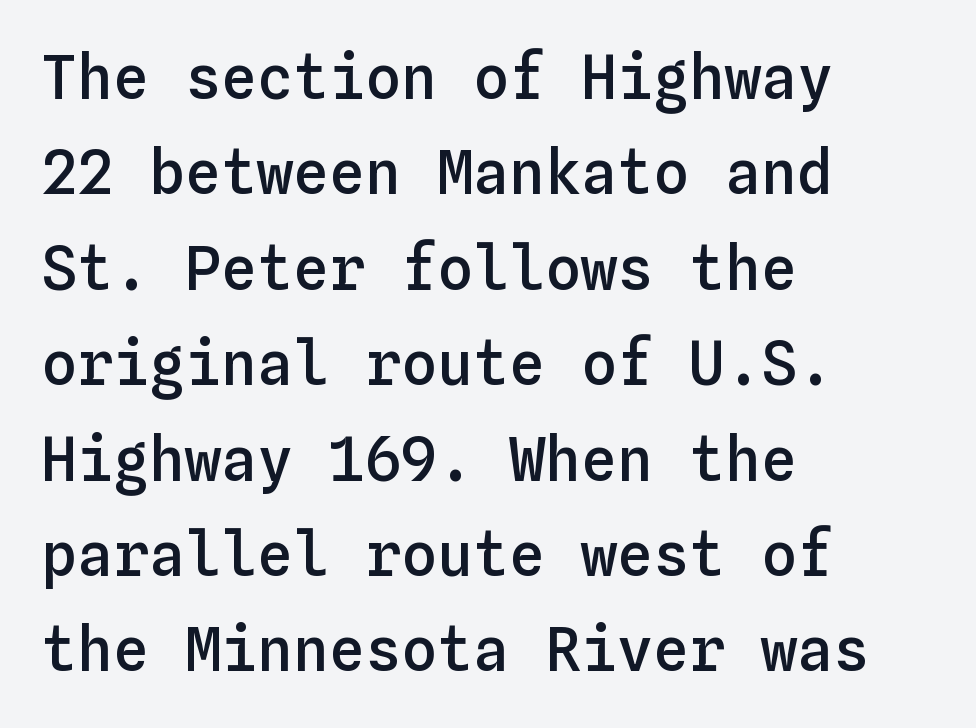
{"italic": "no", "bold": "semi", "weight": "semibold", "width": "normal", "stroke_contrast": "low", "x_height": "medium", "monospaced": "yes", "underline": "no", "align": "left", "line_spacing": "normal", "line_spacing_ratio": 1.59, "letter_spacing": "normal", "letter_spacing_em": 0.0, "glyph_px": 60}
